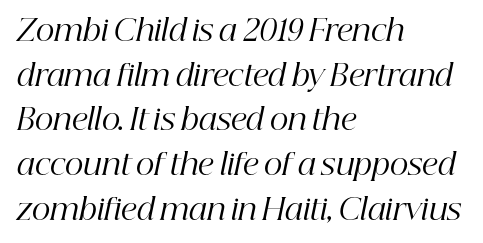
{"serif": "yes", "italic": "yes", "lean": "right", "slant_degrees": 12, "bold": "no", "weight": "regular", "width": "normal", "stroke_contrast": "high", "x_height": "medium", "monospaced": "no", "underline": "no", "align": "left", "line_spacing": "normal", "line_spacing_ratio": 1.54, "letter_spacing": "normal", "letter_spacing_em": 0.0, "glyph_px": 29}
